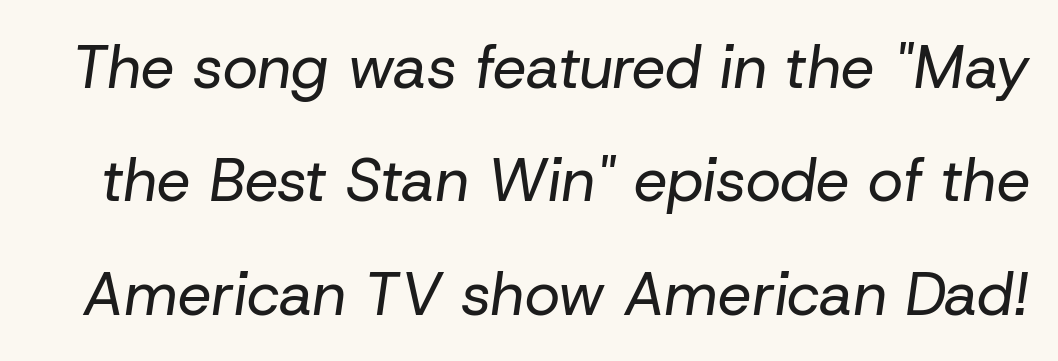
The face used here is proportionally spaced, like ordinary book or web type. Unmarked baselines from the first word to the last. Does extra space separate the letters? No, they use regular spacing. Heft: none added — not bold. Italic: yes, the glyphs are oblique.
